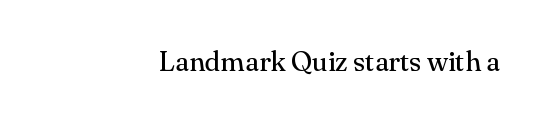
{"serif": "yes", "italic": "no", "bold": "no", "weight": "regular", "width": "normal", "stroke_contrast": "medium", "x_height": "small", "monospaced": "no", "underline": "no", "align": "right", "letter_spacing": "normal", "letter_spacing_em": 0.0, "glyph_px": 28}
